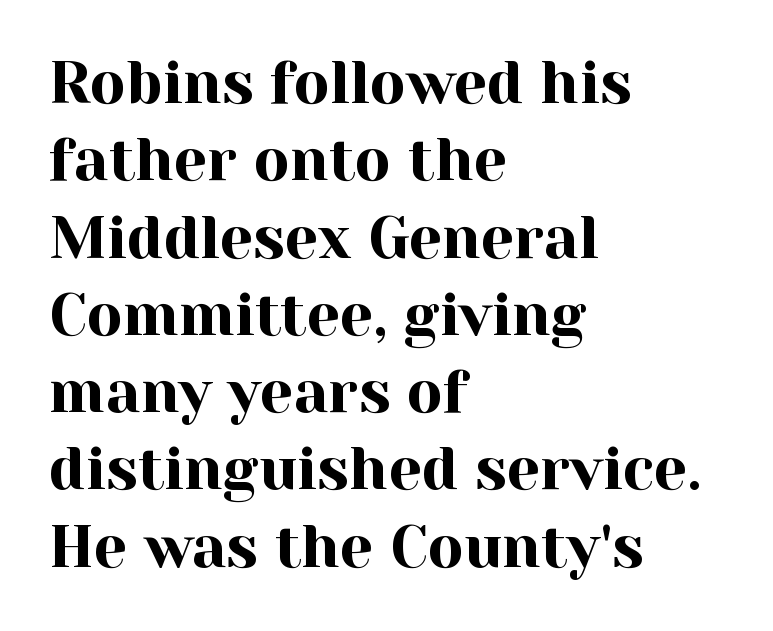
{"serif": "yes", "italic": "no", "width": "normal", "x_height": "medium", "monospaced": "no", "underline": "no", "align": "left", "line_spacing": "normal", "line_spacing_ratio": 1.31, "letter_spacing": "normal", "letter_spacing_em": 0.0, "glyph_px": 59}
